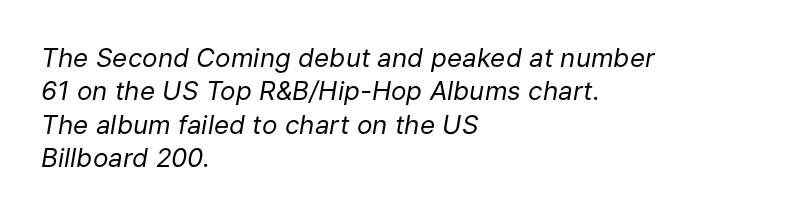
There is no visible air inserted between adjacent glyphs. In terms of leading, this rendering sits right in the middle. The paragraph shown leans on its left margin. Would a proofreader flag this as italicized? Yes.
